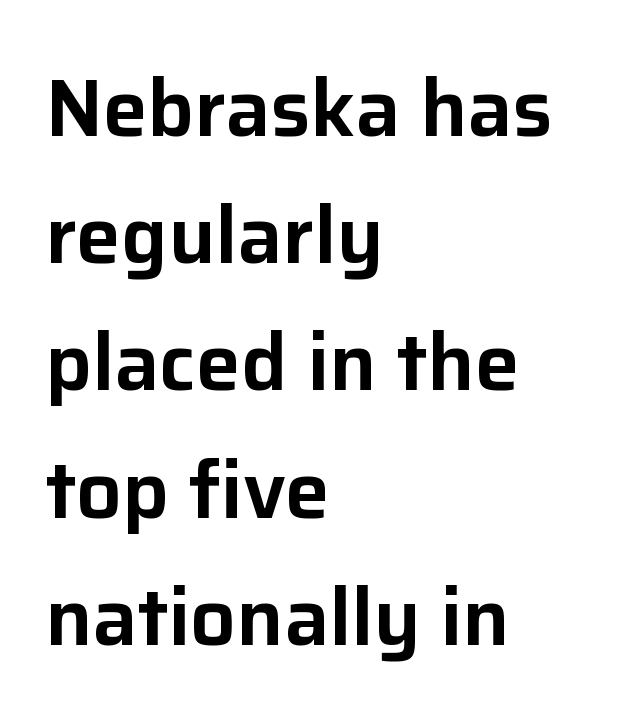
The image shows 80 px sans-serif type, upright; set left-aligned, normal line spacing (1.59x), normal letter spacing, not underlined; low stroke contrast and a medium x-height.
